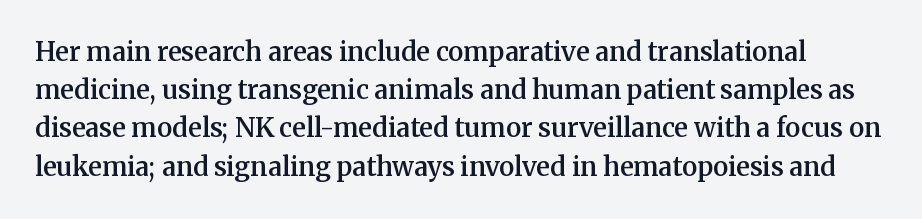
Q: Is the text bold? A: Semi-bold.
Q: Is the text italic (slanted)? A: No, it is upright.
Q: Is the text underlined? A: No.
Q: Is the spacing between letters normal or unusually wide? A: Normal.
Q: Is the spacing between lines tight, normal or loose? A: Normal.
